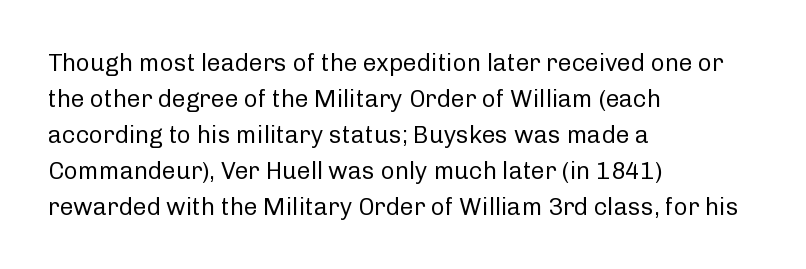
{"italic": "no", "bold": "no", "underline": "no", "align": "left", "line_spacing": "normal", "line_spacing_ratio": 1.5, "letter_spacing": "normal", "letter_spacing_em": 0.0, "glyph_px": 24}
